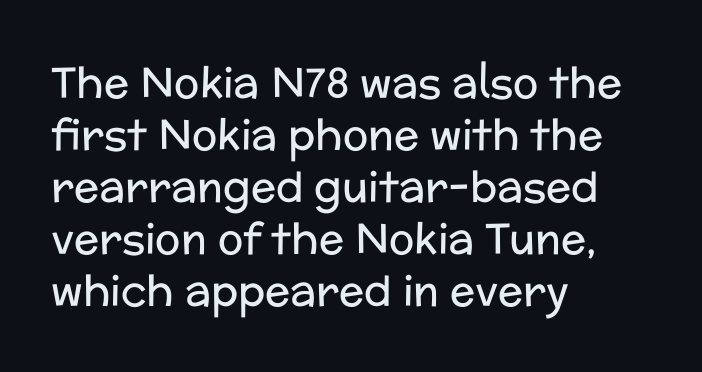
{"serif": "no", "italic": "no", "bold": "no", "weight": "regular", "width": "normal", "stroke_contrast": "low", "x_height": "medium", "monospaced": "no", "underline": "no", "align": "left", "line_spacing_ratio": 1.24, "letter_spacing": "normal", "letter_spacing_em": 0.0, "glyph_px": 42}
